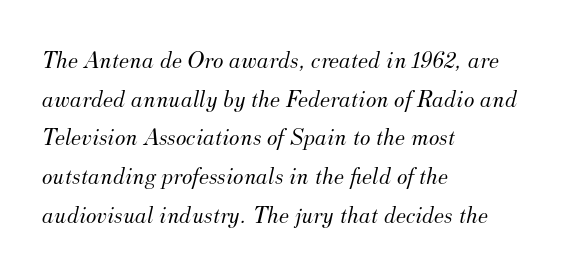
Q: Is the text bold? A: No.
Q: Is the text italic (slanted)? A: Yes, it leans right by about 12 degrees.
Q: Is the text underlined? A: No.
Q: How is the paragraph aligned? A: Left-aligned.
Q: Is the spacing between letters normal or unusually wide? A: Normal.
Q: Is the spacing between lines tight, normal or loose? A: Normal.
